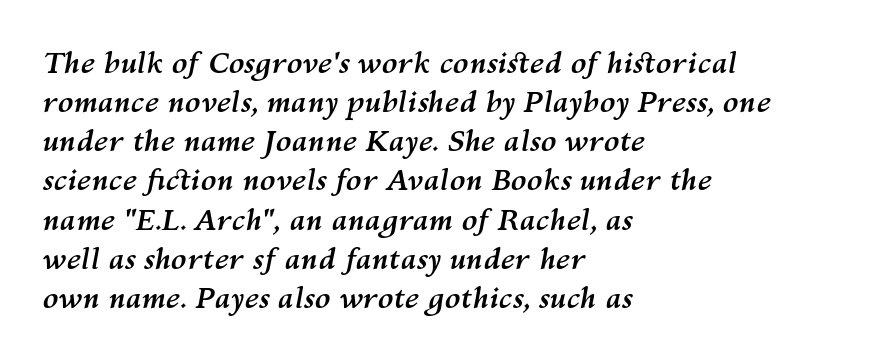
{"italic": "yes", "lean": "right", "slant_degrees": 10, "bold": "yes", "weight": "semibold", "width": "normal", "stroke_contrast": "medium", "x_height": "medium", "monospaced": "no", "underline": "no", "align": "left", "line_spacing": "normal", "line_spacing_ratio": 1.35, "letter_spacing": "normal", "letter_spacing_em": 0.0, "glyph_px": 29}
